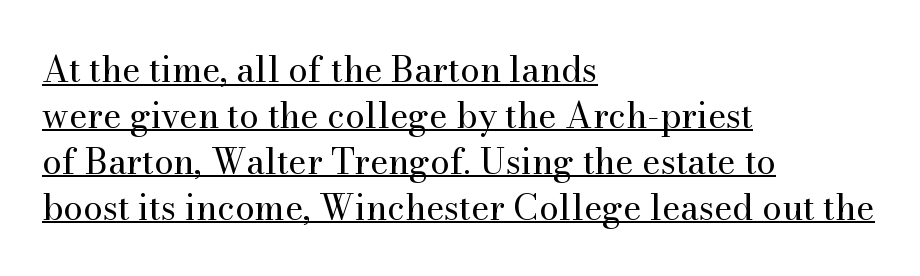
Q: Is the text bold? A: No.
Q: Is the text italic (slanted)? A: No, it is upright.
Q: Is the typeface a serif or a sans-serif typeface? A: Serif.
Q: Is the text underlined? A: Yes.
Q: How is the paragraph aligned? A: Left-aligned.
Q: Is the spacing between letters normal or unusually wide? A: Normal.
Q: Is the spacing between lines tight, normal or loose? A: Normal.
Q: Width (condensed, normal, or wide)? A: Normal.
Q: Stroke contrast? A: Medium.
Q: x-height? A: Small.
Q: Monospaced? A: No.
